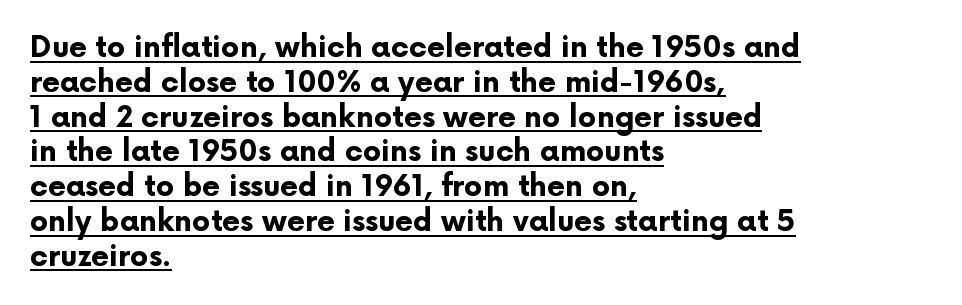
The image shows 29 px bold sans-serif type, upright; set left-aligned, line spacing 1.2x, normal letter spacing, underlined; low stroke contrast and a medium x-height.
